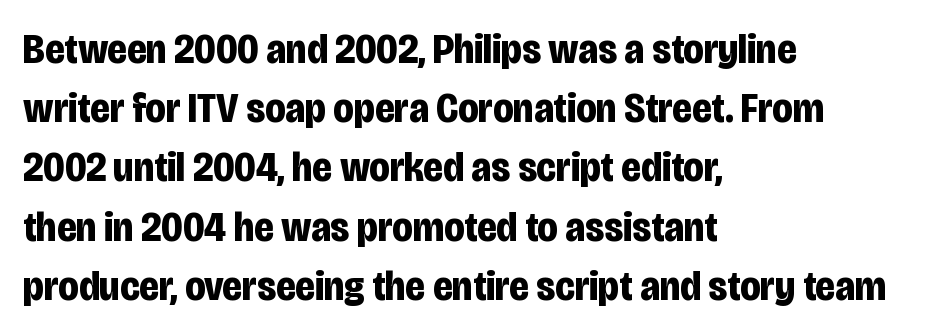
The image shows 42 px bold, condensed sans-serif type, upright; set left-aligned, normal line spacing (1.41x), normal letter spacing, not underlined; low stroke contrast and a large x-height.
